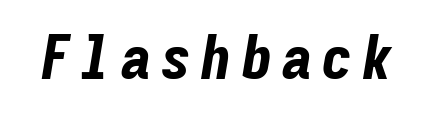
{"italic": "yes", "lean": "right", "slant_degrees": 9, "bold": "yes", "weight": "bold", "width": "condensed", "stroke_contrast": "low", "x_height": "medium", "monospaced": "yes", "underline": "no", "glyph_px": 61}
